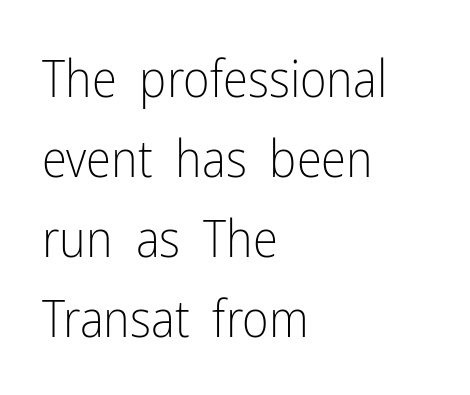
{"serif": "no", "italic": "no", "bold": "no", "weight": "light", "width": "condensed", "stroke_contrast": "low", "x_height": "medium", "monospaced": "no", "underline": "no", "align": "left", "line_spacing": "normal", "line_spacing_ratio": 1.57, "letter_spacing": "normal", "letter_spacing_em": 0.0, "glyph_px": 51}
